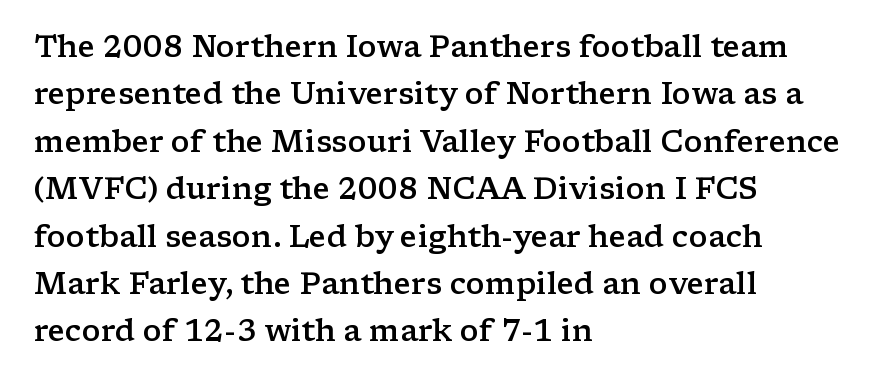
{"serif": "yes", "italic": "no", "bold": "semi", "weight": "semibold", "width": "wide", "stroke_contrast": "low", "x_height": "medium", "monospaced": "no", "underline": "no", "align": "left", "line_spacing": "normal", "line_spacing_ratio": 1.58, "letter_spacing": "normal", "letter_spacing_em": 0.0, "glyph_px": 30}
